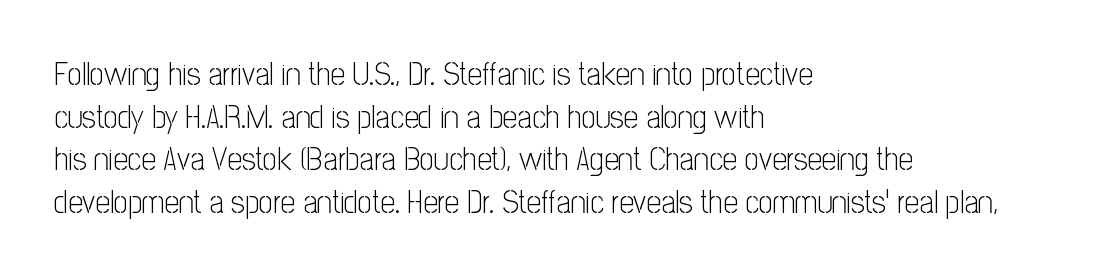
Q: Is the text bold? A: No.
Q: Is the text italic (slanted)? A: No, it is upright.
Q: Is the typeface a serif or a sans-serif typeface? A: Sans-serif.
Q: Is the text underlined? A: No.
Q: How is the paragraph aligned? A: Left-aligned.
Q: Is the spacing between letters normal or unusually wide? A: Normal.
Q: Is the spacing between lines tight, normal or loose? A: Normal.
Q: Width (condensed, normal, or wide)? A: Condensed.
Q: Stroke contrast? A: Low.
Q: x-height? A: Medium.
Q: Monospaced? A: No.
